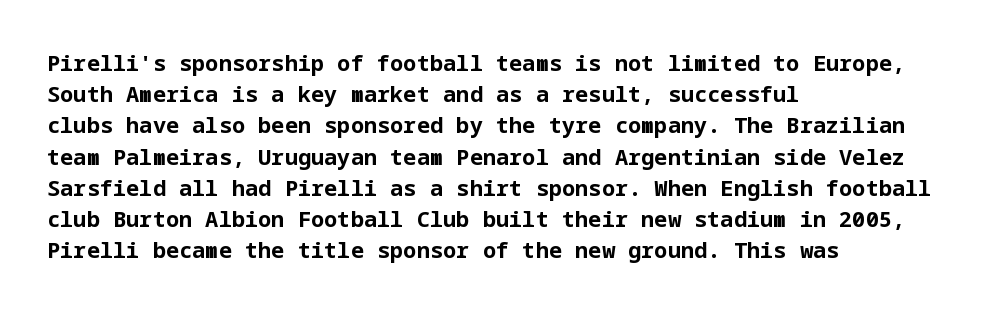
In CSS terms this would be text-align: left. Baseline-to-baseline distance is the conventional proportion of letter height. Notice how the stems are strictly vertical — no italics here. The space beneath each line is pristine and unruled. Spacing between characters is what you'd get straight out of the box. The passage shown is emphatically bold.
